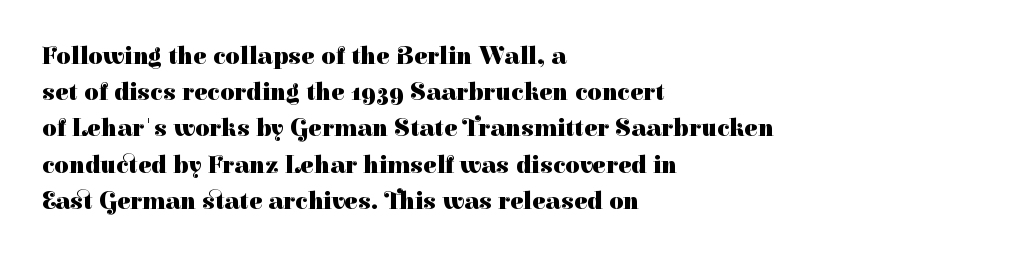
Typesetter's note: full bold, strokes at maximum text heaviness. Rendered with straight, roman letterforms. The line-height multiplier appears to be the usual default. Words appear dense and cohesive because spacing is normal. A student would call this left alignment; a typographer would say flush left, rag right. The baseline area is clear.
